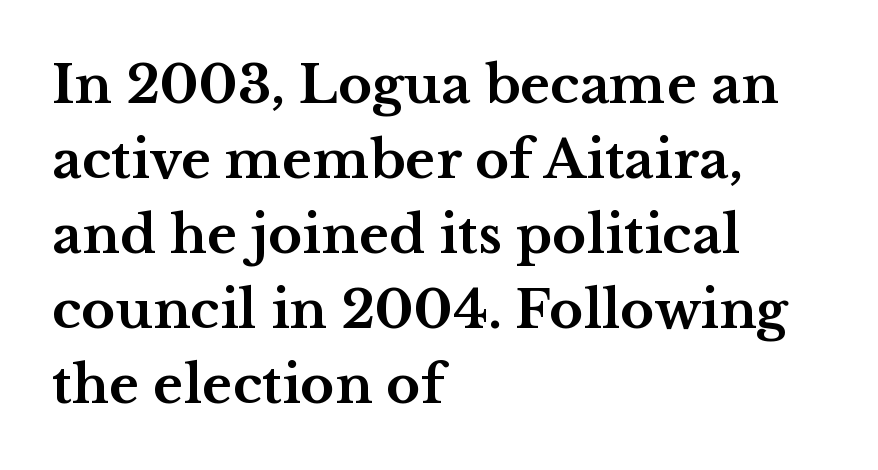
{"serif": "yes", "italic": "no", "bold": "yes", "weight": "bold", "width": "wide", "stroke_contrast": "medium", "x_height": "medium", "monospaced": "no", "underline": "no", "align": "left", "line_spacing": "normal", "line_spacing_ratio": 1.44, "letter_spacing": "normal", "letter_spacing_em": 0.0, "glyph_px": 52}
